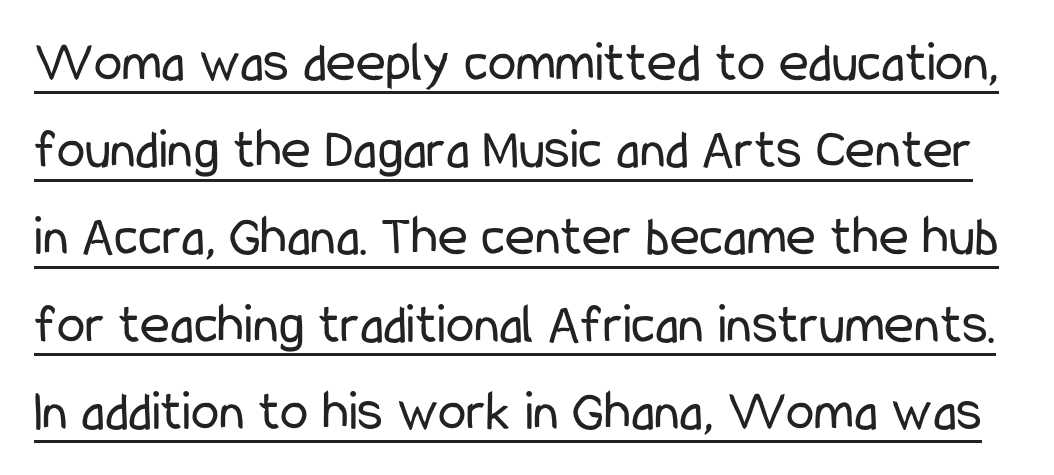
A continuous stroke trails under the words, as in a hyperlink. Each new line begins a customary step beneath the previous one. The designer went with a sans here, leaving each stem footless. A typesetter would call this proportional, since set widths differ per character. Honestly, the letter spacing is just normal — you wouldn't notice it.
